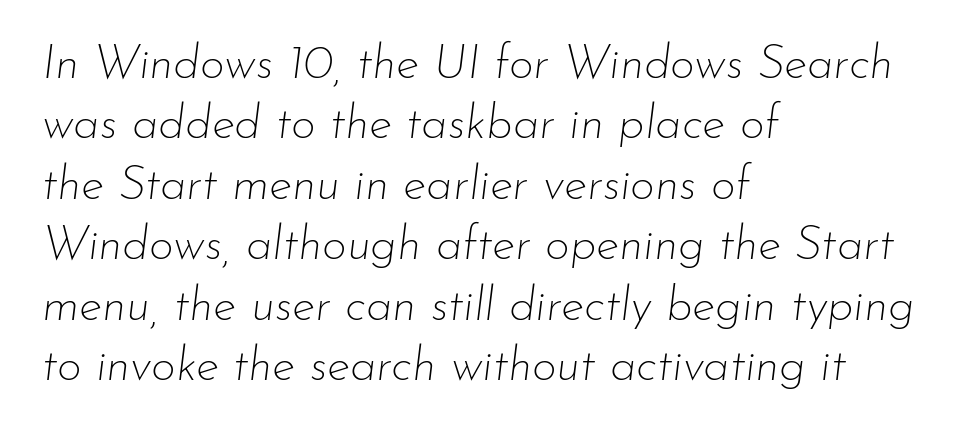
What stands out about the letter spacing? Nothing — it is the standard amount. If you measured baseline to baseline, you'd find a middling distance. Each row of text sits above clean, open space. Stroke thickness stays within the range of a standard reading face or lighter. The face used here is proportionally spaced, like ordinary book or web type. Each line starts at the same left margin while the right side varies.
